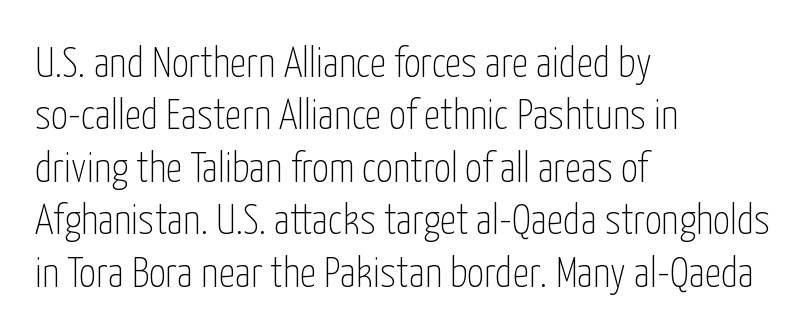
Q: Is the text bold? A: No.
Q: Is the text italic (slanted)? A: No, it is upright.
Q: Is the typeface a serif or a sans-serif typeface? A: Sans-serif.
Q: Is the text underlined? A: No.
Q: How is the paragraph aligned? A: Left-aligned.
Q: Is the spacing between letters normal or unusually wide? A: Normal.
Q: Is the spacing between lines tight, normal or loose? A: Normal.
Q: Width (condensed, normal, or wide)? A: Condensed.
Q: Stroke contrast? A: Low.
Q: x-height? A: Medium.
Q: Monospaced? A: No.
